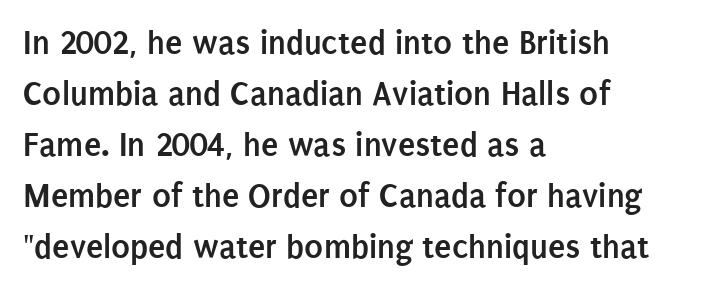
{"serif": "no", "italic": "no", "bold": "yes", "weight": "semibold", "width": "condensed", "stroke_contrast": "low", "x_height": "large", "monospaced": "no", "underline": "no", "align": "left", "line_spacing": "normal", "line_spacing_ratio": 1.46, "letter_spacing": "normal", "letter_spacing_em": 0.0, "glyph_px": 35}
